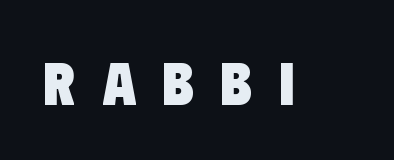
{"serif": "no", "bold": "yes", "weight": "heavy", "width": "condensed", "stroke_contrast": "low", "x_height": "large", "monospaced": "no", "underline": "no", "letter_spacing": "wide", "letter_spacing_em": 0.45, "glyph_px": 60}
